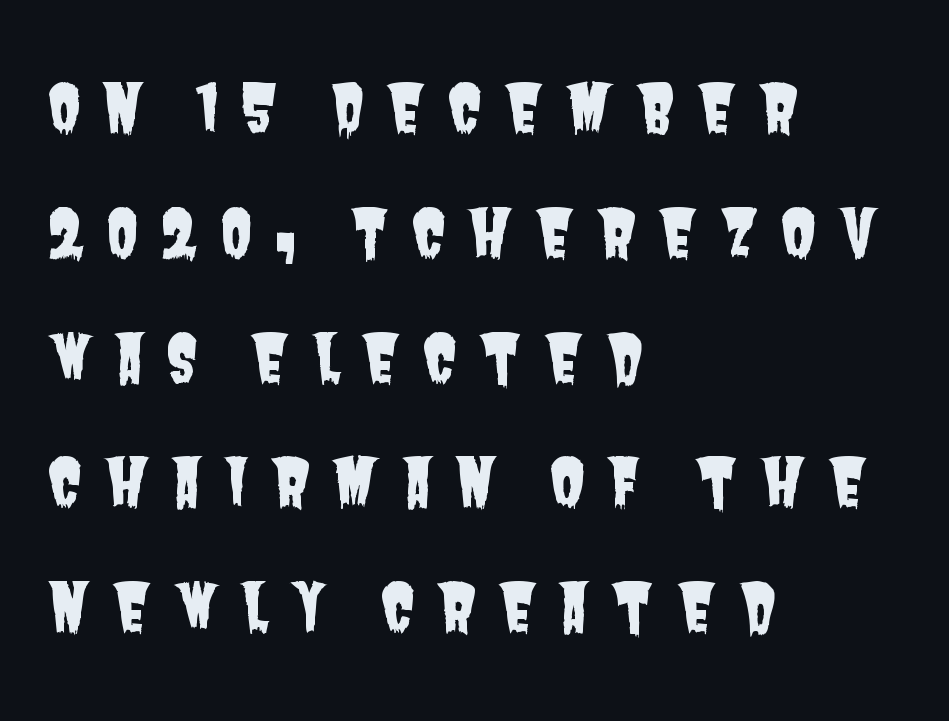
{"serif": "no", "width": "condensed", "stroke_contrast": "low", "x_height": "large", "monospaced": "no", "underline": "no", "align": "left", "line_spacing": "loose", "line_spacing_ratio": 1.92, "letter_spacing": "wide", "letter_spacing_em": 0.32, "glyph_px": 65}
